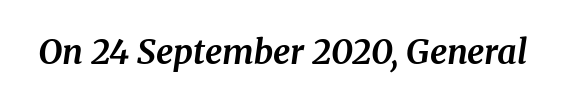
Q: Is the text bold? A: Yes.
Q: Is the text italic (slanted)? A: Yes, it leans right by about 8 degrees.
Q: Is the typeface a serif or a sans-serif typeface? A: Serif.
Q: Is the text underlined? A: No.
Q: Is the spacing between letters normal or unusually wide? A: Normal.
Q: Width (condensed, normal, or wide)? A: Normal.
Q: Stroke contrast? A: Medium.
Q: x-height? A: Medium.
Q: Monospaced? A: No.
